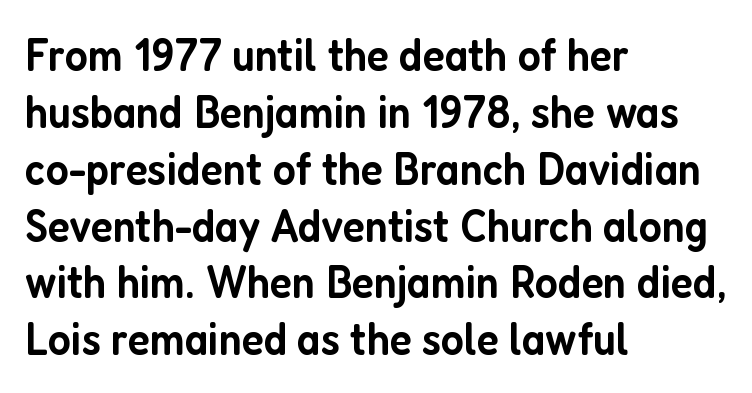
The letters advance in unequal steps, a hallmark of proportional type. The letters stand upright; this is a roman face. The rendering keeps characters at their native spacing. The passage shown is typeset with a sans-serif family.
